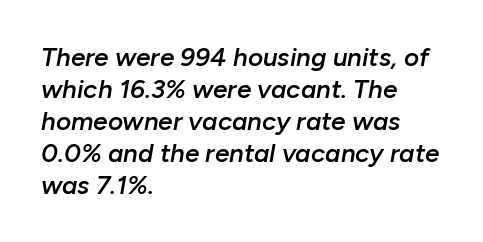
{"italic": "yes", "lean": "right", "slant_degrees": 10, "bold": "semi", "underline": "no", "align": "left", "line_spacing_ratio": 1.23, "letter_spacing": "normal", "letter_spacing_em": 0.0, "glyph_px": 26}
